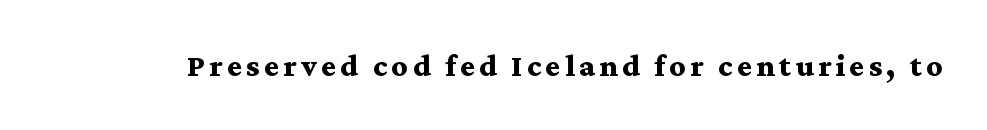
{"serif": "yes", "italic": "no", "bold": "yes", "weight": "bold", "width": "wide", "stroke_contrast": "medium", "x_height": "medium", "monospaced": "no", "underline": "no", "glyph_px": 32}
